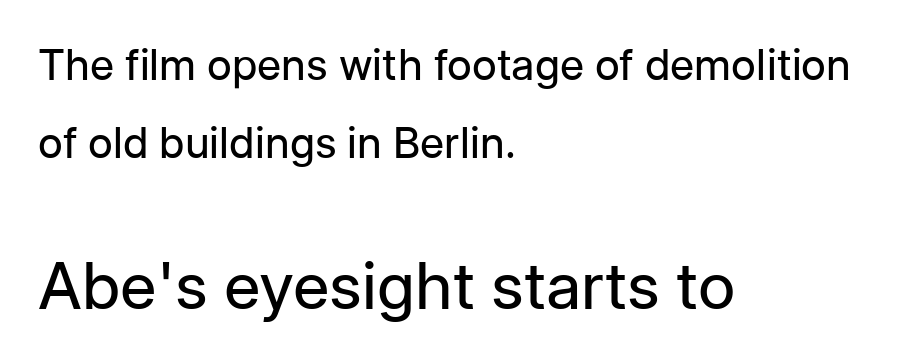
Q: Is the text bold? A: No.
Q: Is the text italic (slanted)? A: No, it is upright.
Q: Is the typeface a serif or a sans-serif typeface? A: Sans-serif.
Q: Is the text underlined? A: No.
Q: How is the paragraph aligned? A: Left-aligned.
Q: Is the spacing between letters normal or unusually wide? A: Normal.
Q: Which block of text is set in a larger size, the first (top) or the second (bottom)? A: The second (bottom) one.
Q: Width (condensed, normal, or wide)? A: Normal.
Q: Stroke contrast? A: Low.
Q: x-height? A: Medium.
Q: Monospaced? A: No.
